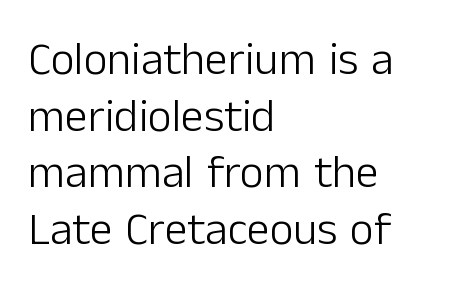
The image shows 46 px light sans-serif type, upright; set left-aligned, line spacing 1.23x, normal letter spacing, not underlined; low stroke contrast and a medium x-height.
